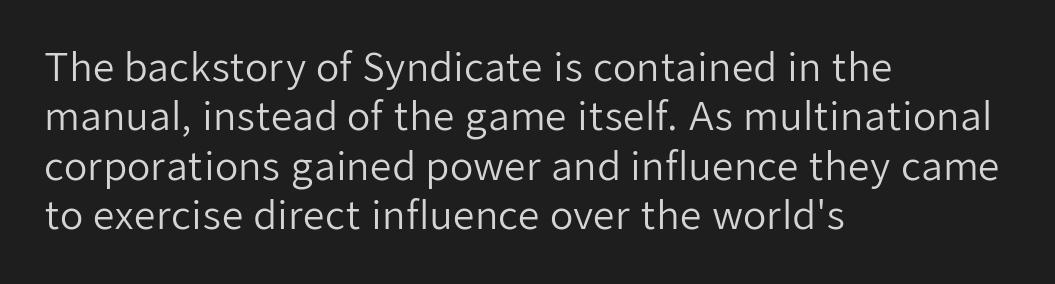
Q: Is the text bold? A: No.
Q: Is the text italic (slanted)? A: No, it is upright.
Q: Is the typeface a serif or a sans-serif typeface? A: Sans-serif.
Q: Is the text underlined? A: No.
Q: How is the paragraph aligned? A: Left-aligned.
Q: Is the spacing between letters normal or unusually wide? A: Normal.
Q: Is the spacing between lines tight, normal or loose? A: Normal.
Q: Width (condensed, normal, or wide)? A: Normal.
Q: Stroke contrast? A: Low.
Q: x-height? A: Medium.
Q: Monospaced? A: No.
